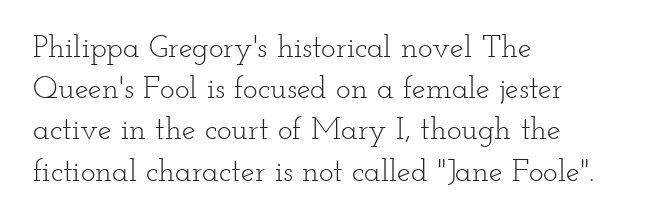
{"serif": "yes", "italic": "no", "bold": "no", "weight": "light", "width": "wide", "stroke_contrast": "low", "x_height": "small", "monospaced": "no", "underline": "no", "align": "left", "line_spacing": "normal", "line_spacing_ratio": 1.33, "letter_spacing": "normal", "letter_spacing_em": 0.0, "glyph_px": 31}
